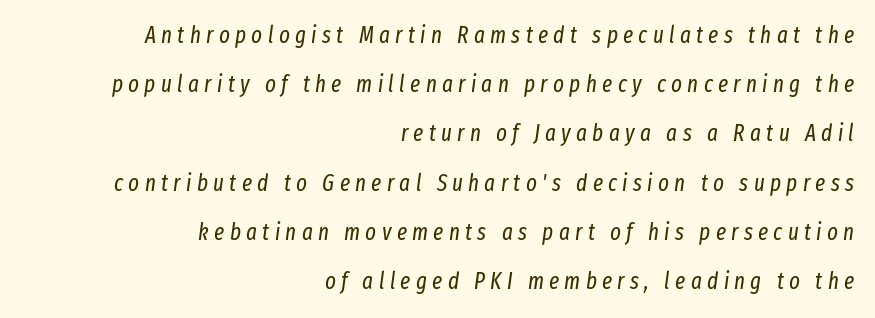
Q: Is the text bold? A: No.
Q: Is the text italic (slanted)? A: Yes, it leans right by about 8 degrees.
Q: Is the text underlined? A: No.
Q: How is the paragraph aligned? A: Right-aligned.
Q: Is the spacing between letters normal or unusually wide? A: Unusually wide.
Q: Is the spacing between lines tight, normal or loose? A: Loose.
